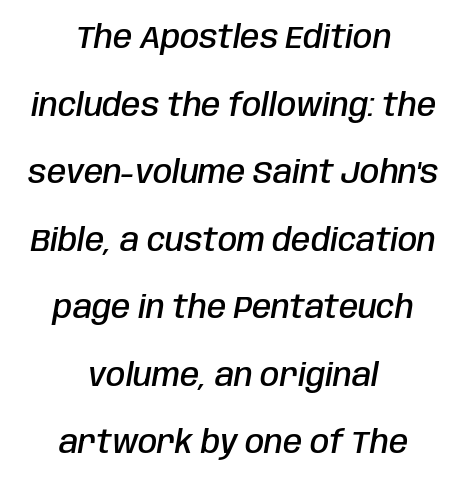
Q: Is the text bold? A: Semi-bold.
Q: Is the text italic (slanted)? A: Yes, it leans right by about 10 degrees.
Q: Is the text underlined? A: No.
Q: How is the paragraph aligned? A: Centered.
Q: Is the spacing between letters normal or unusually wide? A: Normal.
Q: Is the spacing between lines tight, normal or loose? A: Loose.
Q: Width (condensed, normal, or wide)? A: Condensed.
Q: Stroke contrast? A: Low.
Q: x-height? A: Large.
Q: Monospaced? A: No.
